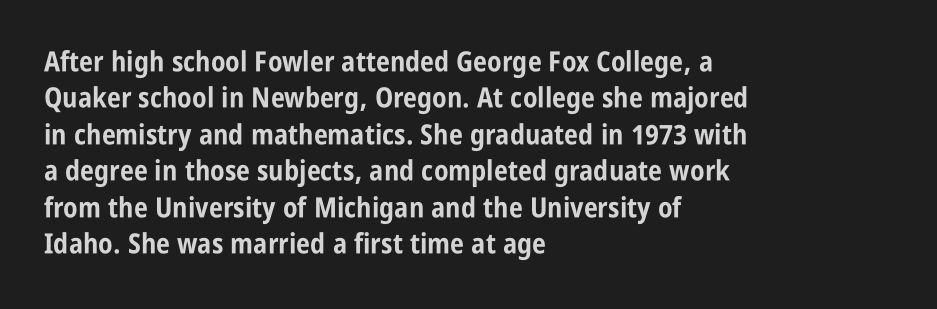
{"serif": "no", "italic": "no", "bold": "yes", "weight": "bold", "width": "condensed", "stroke_contrast": "low", "x_height": "large", "monospaced": "no", "underline": "no", "align": "left", "line_spacing": "normal", "line_spacing_ratio": 1.3, "letter_spacing": "normal", "letter_spacing_em": 0.0, "glyph_px": 28}
